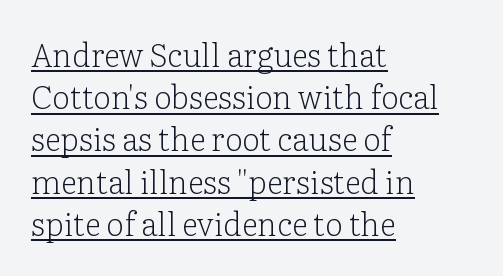
The image shows 32 px light serif type, upright; set left-aligned, normal line spacing (1.32x), normal letter spacing, underlined; low stroke contrast and a medium x-height.
